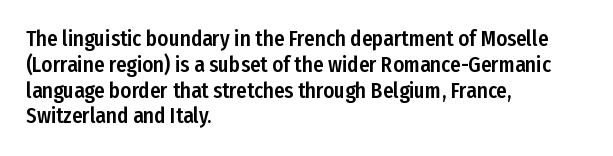
{"italic": "no", "underline": "no", "align": "left", "line_spacing_ratio": 1.23, "letter_spacing": "normal", "letter_spacing_em": 0.0, "glyph_px": 21}
